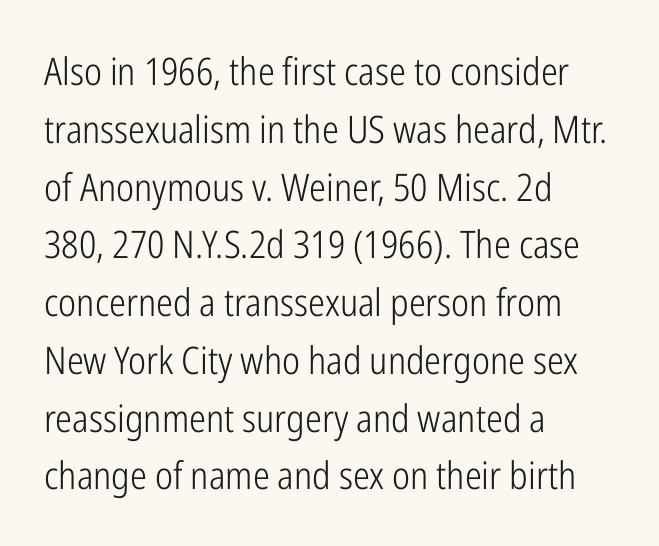
{"serif": "no", "italic": "no", "bold": "no", "weight": "light", "width": "condensed", "stroke_contrast": "low", "x_height": "medium", "monospaced": "no", "underline": "no", "align": "left", "line_spacing": "normal", "line_spacing_ratio": 1.52, "letter_spacing": "normal", "letter_spacing_em": 0.0, "glyph_px": 38}
